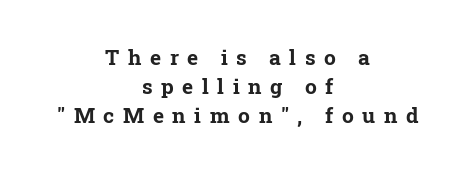
{"italic": "no", "bold": "yes", "underline": "no", "align": "center", "line_spacing": "normal", "line_spacing_ratio": 1.39, "letter_spacing": "wide", "letter_spacing_em": 0.41, "glyph_px": 21}
